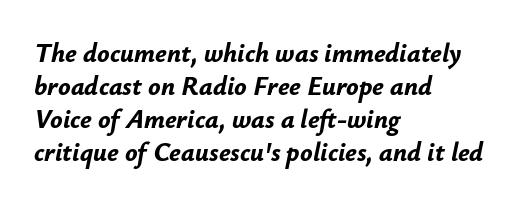
{"italic": "yes", "lean": "right", "slant_degrees": 12, "bold": "yes", "underline": "no", "align": "left", "line_spacing": "normal", "line_spacing_ratio": 1.27, "letter_spacing": "normal", "letter_spacing_em": 0.0, "glyph_px": 26}
